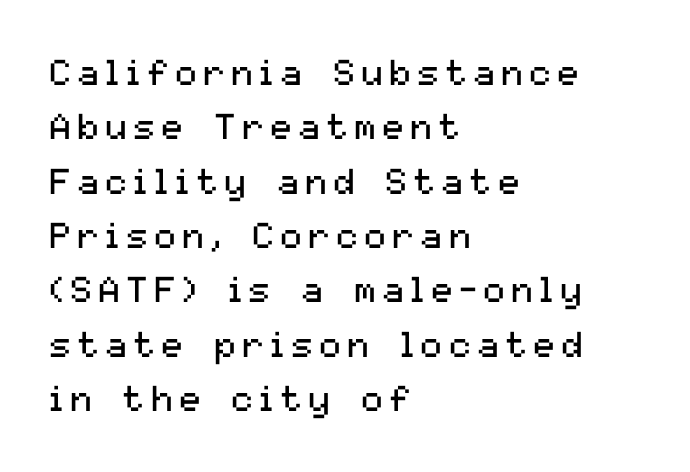
The image shows 36 px regular-weight sans-serif type, upright; set left-aligned, normal line spacing (1.51x), not underlined; medium stroke contrast and a medium x-height.
